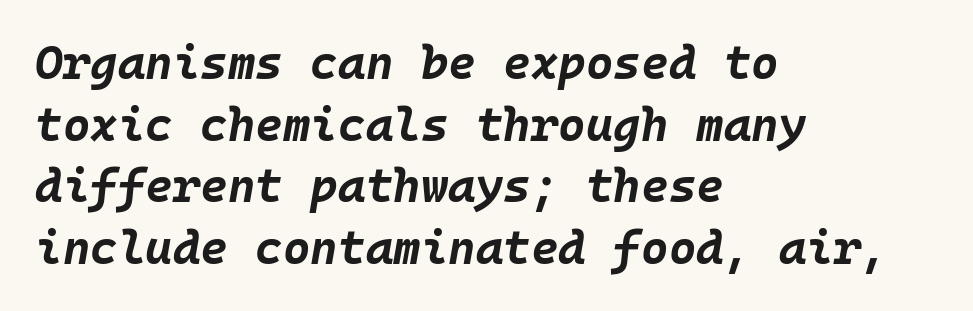
Q: Is the text bold? A: Yes.
Q: Is the text italic (slanted)? A: Yes, it leans right by about 10 degrees.
Q: Is the text underlined? A: No.
Q: How is the paragraph aligned? A: Left-aligned.
Q: Is the spacing between letters normal or unusually wide? A: Normal.
Q: Is the spacing between lines tight, normal or loose? A: Normal.
Q: Width (condensed, normal, or wide)? A: Normal.
Q: Stroke contrast? A: Low.
Q: x-height? A: Large.
Q: Monospaced? A: Yes.
